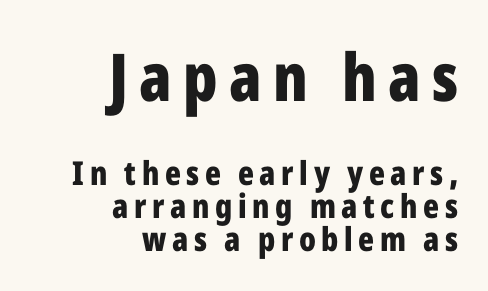
Q: Is the text bold? A: Yes.
Q: Is the text italic (slanted)? A: No, it is upright.
Q: Is the typeface a serif or a sans-serif typeface? A: Sans-serif.
Q: Is the text underlined? A: No.
Q: How is the paragraph aligned? A: Right-aligned.
Q: Is the spacing between lines tight, normal or loose? A: Tight.
Q: Which block of text is set in a larger size, the first (top) or the second (bottom)? A: The first (top) one.
Q: Width (condensed, normal, or wide)? A: Condensed.
Q: Stroke contrast? A: Low.
Q: x-height? A: Medium.
Q: Monospaced? A: No.
